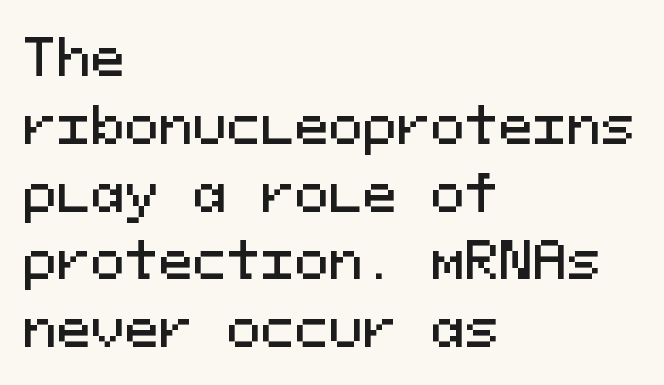
Q: Is the text italic (slanted)? A: No, it is upright.
Q: Is the typeface a serif or a sans-serif typeface? A: Sans-serif.
Q: Is the text underlined? A: No.
Q: How is the paragraph aligned? A: Left-aligned.
Q: Is the spacing between letters normal or unusually wide? A: Normal.
Q: Is the spacing between lines tight, normal or loose? A: Normal.
Q: Width (condensed, normal, or wide)? A: Normal.
Q: Stroke contrast? A: Medium.
Q: x-height? A: Medium.
Q: Monospaced? A: Yes.
